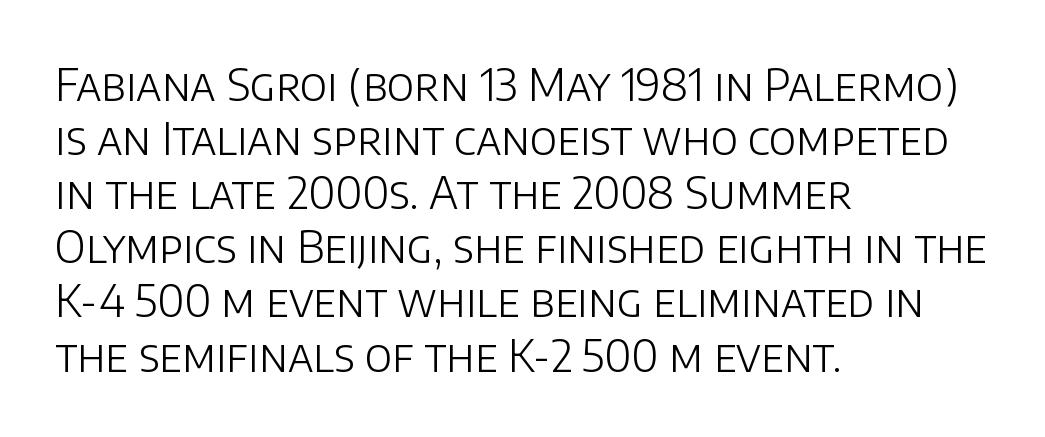
Notice how the stems are strictly vertical — no italics here. Underlining? Definitely not there. Typographically, this falls in the sans-serif category. Here the designer chose a conventional face with non-uniform glyph widths.
